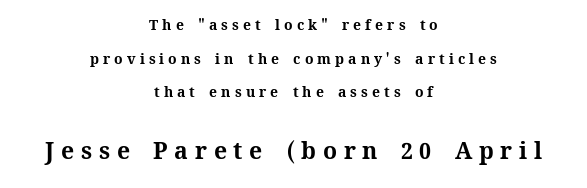
The image shows 23 px bold type, upright; set centered, loose line spacing (2.41x), unusually wide letter spacing (+0.29 em), not underlined; the second (bottom) block is 1.64x larger.
